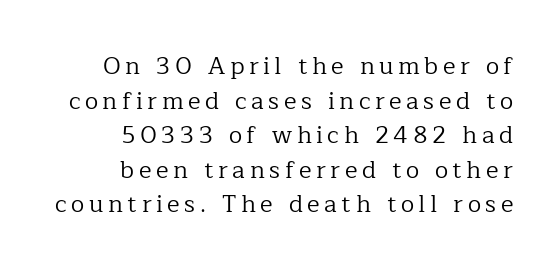
{"italic": "no", "bold": "no", "underline": "no", "align": "right", "line_spacing": "normal", "line_spacing_ratio": 1.44, "glyph_px": 24}
